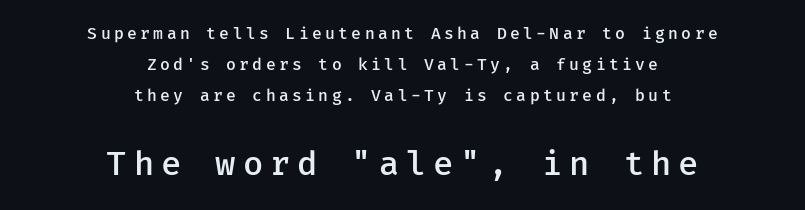
Are there feet on the stems? There aren't — it's a sans. Between these two stacked blocks, the lower one wins on size. A fair bit of extra ink — the face is semibold, not bold. The baseline area is clear. Tracking here is generous; glyphs stand well apart from one another.
